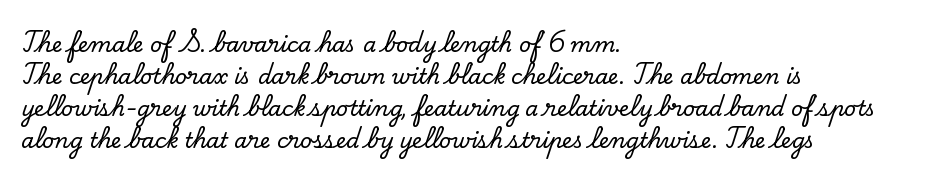
Q: Is the text italic (slanted)? A: Yes.
Q: Is the text underlined? A: No.
Q: How is the paragraph aligned? A: Left-aligned.
Q: Is the spacing between letters normal or unusually wide? A: Normal.
Q: Is the spacing between lines tight, normal or loose? A: Normal.
